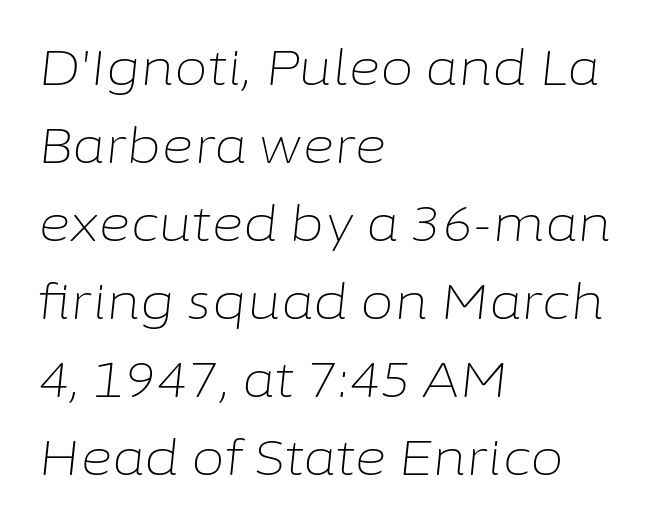
The image shows 49 px light type, italic (leaning right); set left-aligned, normal line spacing (1.59x), normal letter spacing, not underlined; low stroke contrast and a medium x-height.
